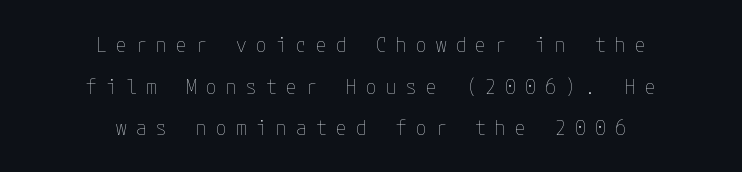
Q: Is the text bold? A: No.
Q: Is the text italic (slanted)? A: No, it is upright.
Q: Is the text underlined? A: No.
Q: How is the paragraph aligned? A: Centered.
Q: Is the spacing between letters normal or unusually wide? A: Unusually wide.
Q: Is the spacing between lines tight, normal or loose? A: Loose.
